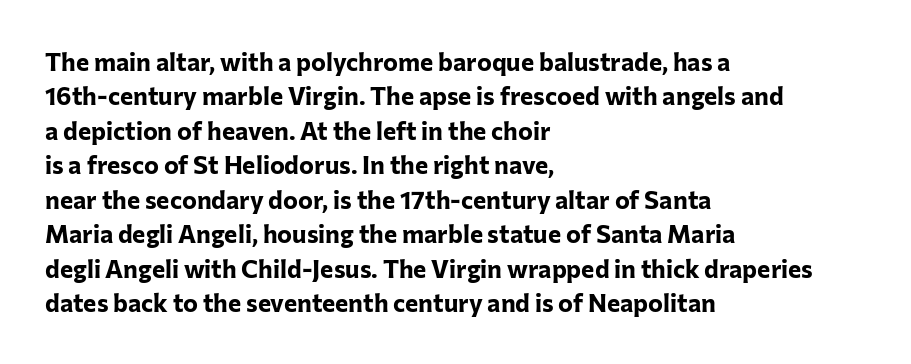
Plain, unruled lines of type. Italic: no, the glyphs are upright roman. The face used here has the dense, thick strokes of a bold. Compared with typical paragraphs, the rows here are spaced about the same. The paragraph has a hard left edge and a soft right edge. Here the glyphs are tracked normally, forming tight word shapes.
